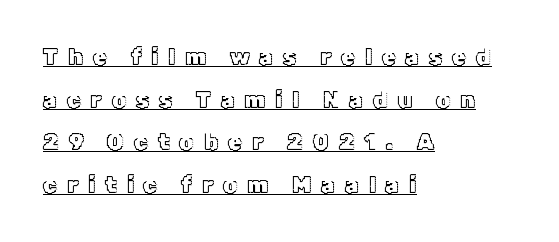
Q: Is the text italic (slanted)? A: No, it is upright.
Q: Is the text underlined? A: Yes.
Q: How is the paragraph aligned? A: Left-aligned.
Q: Is the spacing between letters normal or unusually wide? A: Unusually wide.
